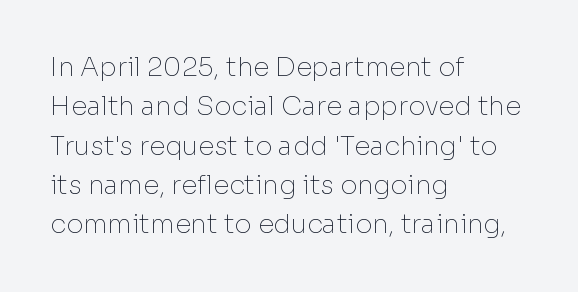
A typesetter would mark this as roman, not italic. Does the leading feel generous? No, just average. The typesetter chose a ragged-right arrangement here. The gaps between neighbouring characters are ordinary and unremarkable. Is this a heavy cut? Hardly; it is regular or lighter. The space directly below the letters is spotless.
